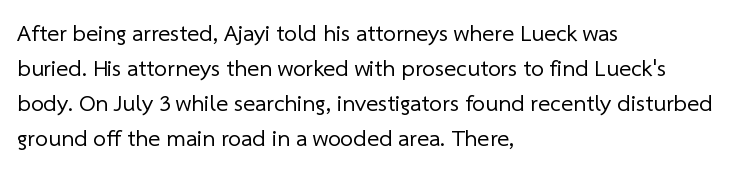
The image shows 23 px text type; set left-aligned, normal line spacing (1.52x), normal letter spacing, not underlined.
